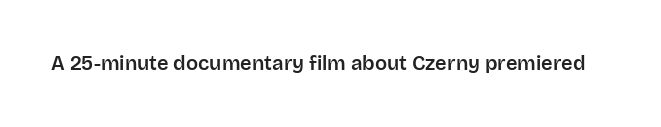
These lines keep a tight, regular rhythm from letter to letter. Unmarked baselines from the first word to the last. Italic: no, the glyphs are upright roman.
